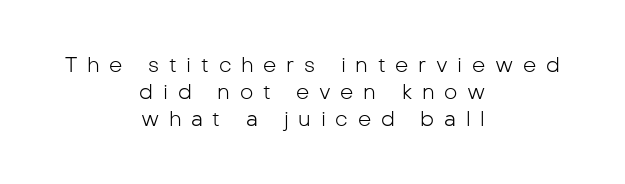
Q: Is the text bold? A: No.
Q: Is the text italic (slanted)? A: No, it is upright.
Q: Is the text underlined? A: No.
Q: How is the paragraph aligned? A: Centered.
Q: Is the spacing between letters normal or unusually wide? A: Unusually wide.
Q: Is the spacing between lines tight, normal or loose? A: Normal.
